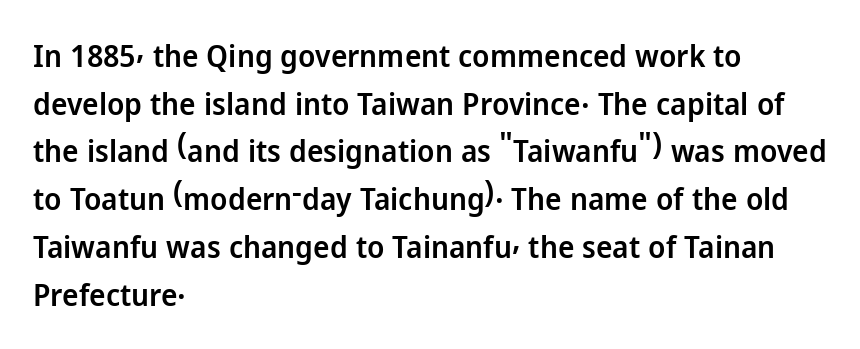
The foot of each line stays bare and open. Note the varied advance widths — an 'i' is clearly narrower than an 'm'. You can tell from the bare stems that sans-serif type was used. Teacher's note: observe the even left margin — that is flush-left alignment. Posture: vertical.
